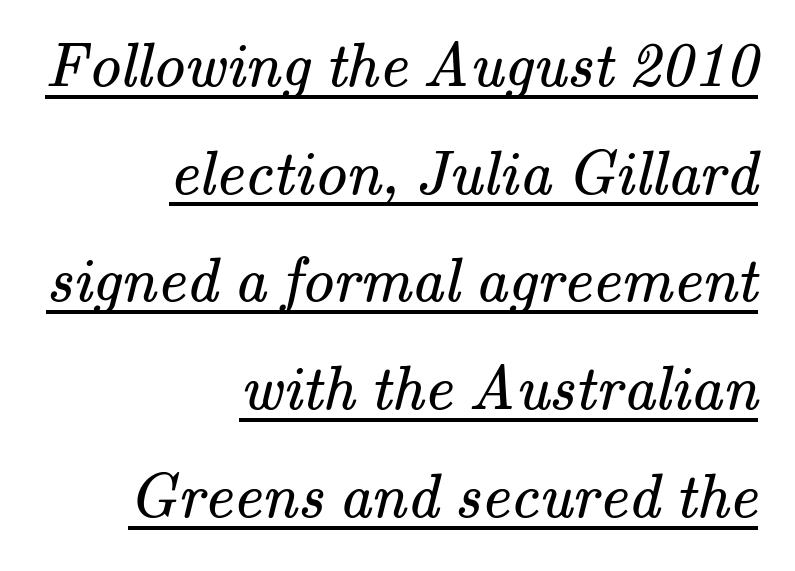
{"serif": "yes", "bold": "no", "weight": "regular", "width": "normal", "stroke_contrast": "medium", "x_height": "small", "monospaced": "no", "underline": "yes", "align": "right", "line_spacing_ratio": 1.71, "letter_spacing": "normal", "letter_spacing_em": 0.0, "glyph_px": 63}
